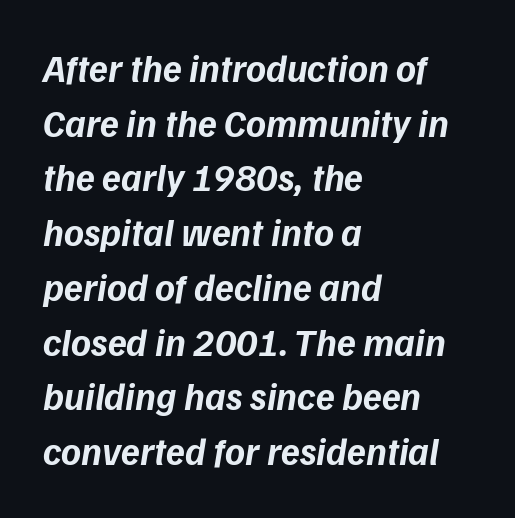
{"serif": "no", "bold": "yes", "weight": "bold", "width": "normal", "stroke_contrast": "low", "x_height": "medium", "monospaced": "no", "underline": "no", "align": "left", "line_spacing": "normal", "line_spacing_ratio": 1.44, "letter_spacing": "normal", "letter_spacing_em": 0.0, "glyph_px": 38}
